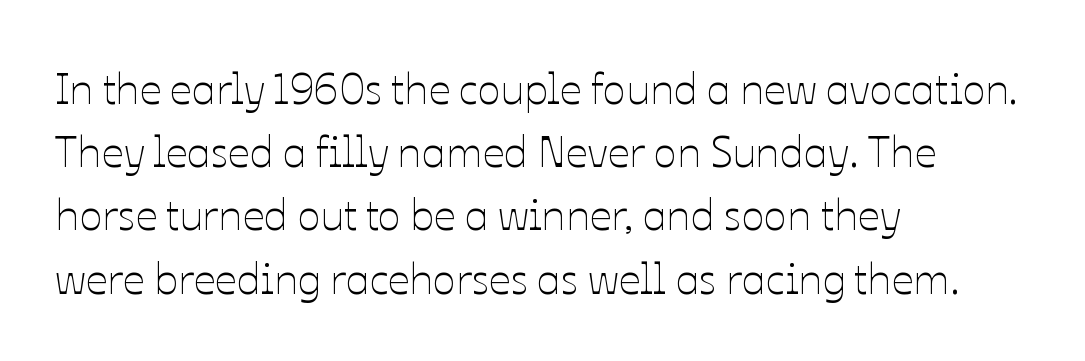
{"italic": "no", "bold": "no", "weight": "thin", "width": "normal", "stroke_contrast": "low", "x_height": "medium", "monospaced": "no", "underline": "no", "align": "left", "line_spacing": "normal", "line_spacing_ratio": 1.47, "letter_spacing": "normal", "letter_spacing_em": 0.0, "glyph_px": 43}
